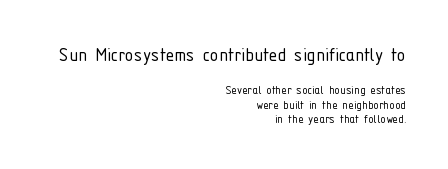
Q: Is the text bold? A: No.
Q: Is the text italic (slanted)? A: No, it is upright.
Q: Is the text underlined? A: No.
Q: How is the paragraph aligned? A: Right-aligned.
Q: Is the spacing between letters normal or unusually wide? A: Normal.
Q: Is the spacing between lines tight, normal or loose? A: Tight.
Q: Which block of text is set in a larger size, the first (top) or the second (bottom)? A: The first (top) one.
